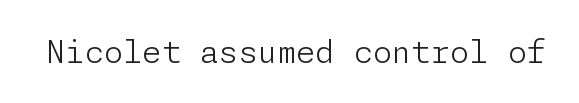
Q: Is the text bold? A: No.
Q: Is the text italic (slanted)? A: No, it is upright.
Q: Is the typeface a serif or a sans-serif typeface? A: Sans-serif.
Q: Is the text underlined? A: No.
Q: Is the spacing between letters normal or unusually wide? A: Normal.
Q: Width (condensed, normal, or wide)? A: Normal.
Q: Stroke contrast? A: Low.
Q: x-height? A: Medium.
